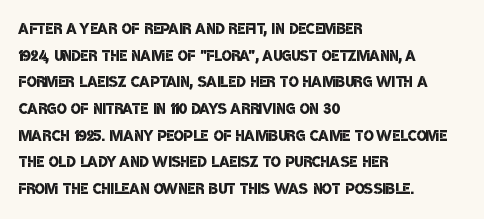
Does the leading feel generous? No, just average. Caption: multi-line text, flush left, ragged right. Typesetter's note: demi weight, one step under bold. This rendering features lettering with no underline. Glyph-to-glyph distance matches everyday printed text.
